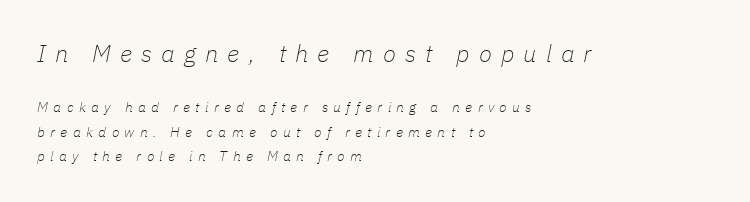
Caption: expanded tracking, letters set apart. Stroke mass is kept to a normal reading level or below. Horizontal alignment here is leftward, the default for most running prose. Does the bottom block carry the larger type? No, the top block does. No word sits above an underline.
